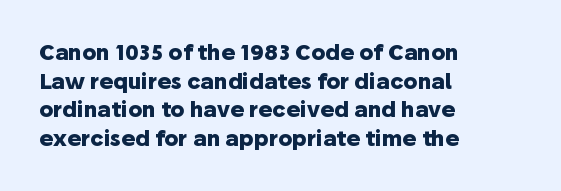
{"italic": "no", "bold": "yes", "underline": "no", "align": "left", "line_spacing": "normal", "line_spacing_ratio": 1.36, "letter_spacing": "normal", "letter_spacing_em": 0.0, "glyph_px": 21}
